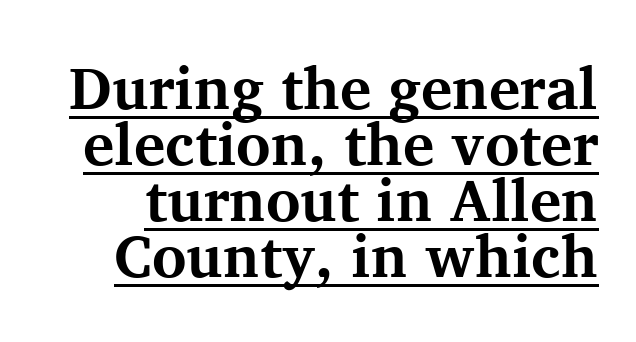
The image shows 59 px bold serif type, upright; set tight line spacing (0.95x), normal letter spacing, underlined; medium stroke contrast and a medium x-height.
